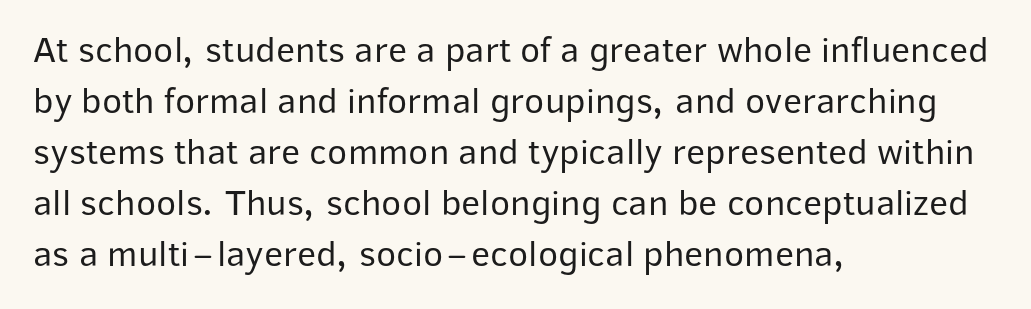
Characters follow at the spacing the type designer built in. Horizontal alignment here is leftward, the default for most running prose. The specimen reads as upright at a glance. Underlining? Definitely not there. Line spacing here is normal.
